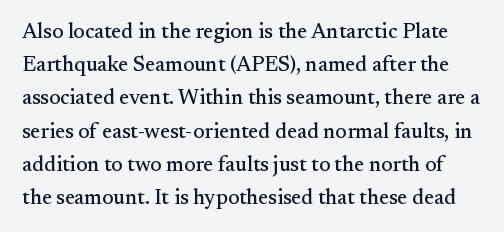
The tracking reads as untouched default to a designer's eye. Each new line begins a customary step beneath the previous one. Unmarked baselines from the first word to the last. The font's upright variant was chosen for this text.
